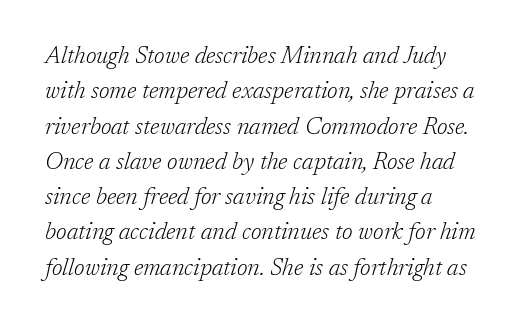
{"italic": "yes", "lean": "right", "slant_degrees": 17, "bold": "no", "underline": "no", "align": "left", "line_spacing": "normal", "line_spacing_ratio": 1.47, "letter_spacing": "normal", "letter_spacing_em": 0.0, "glyph_px": 24}
